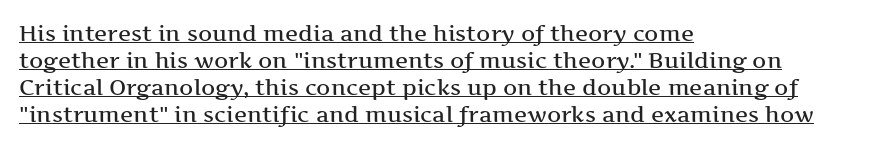
The image shows 22 px text type, upright; set left-aligned, line spacing 1.23x, normal letter spacing, underlined.
